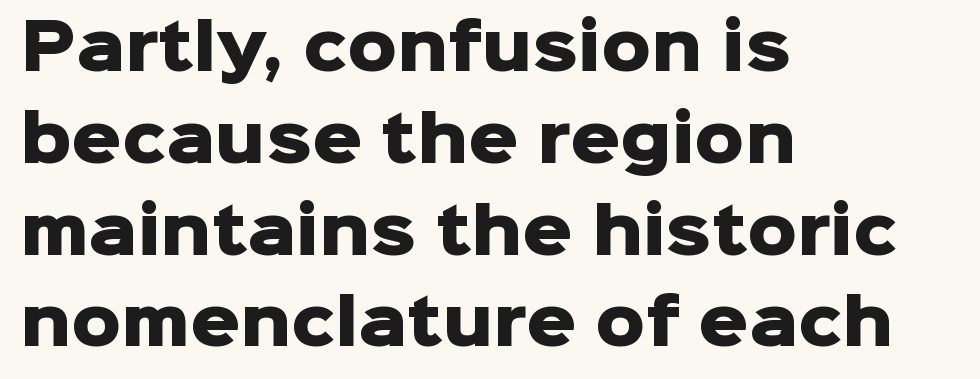
The paragraph has a hard left edge and a soft right edge. Any mark beneath the type? The region is blank. Each letter keeps its own natural width here, so spacing adapts to shape. Serifs: no, the terminals of the letterforms are clean.
